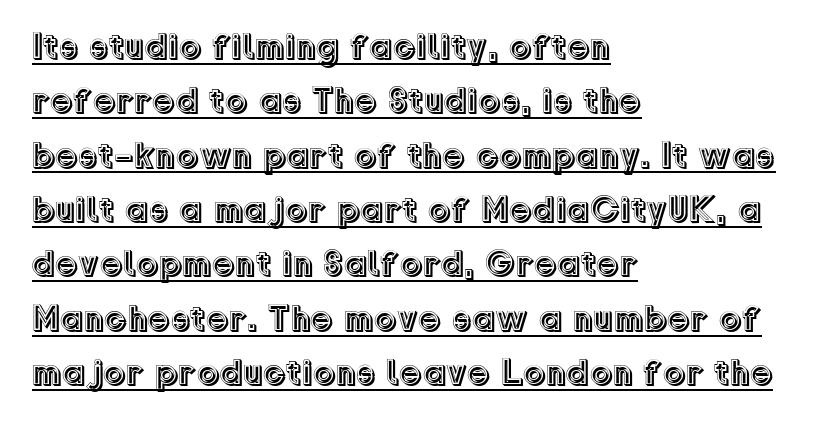
The image shows 36 px text type, upright; set left-aligned, normal line spacing (1.51x), normal letter spacing, underlined; a medium x-height.
